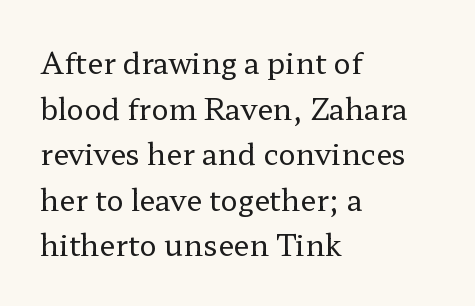
{"serif": "yes", "italic": "no", "bold": "no", "weight": "regular", "width": "wide", "stroke_contrast": "low", "x_height": "medium", "monospaced": "no", "underline": "no", "align": "left", "line_spacing": "normal", "line_spacing_ratio": 1.57, "letter_spacing": "normal", "letter_spacing_em": 0.0, "glyph_px": 29}
